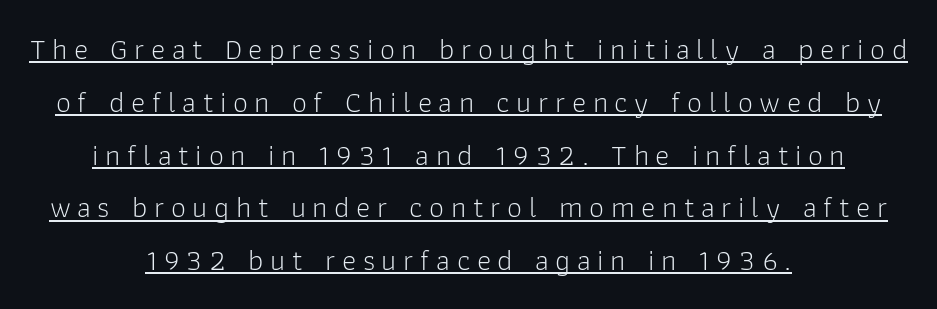
This rendering employs a face without finishing strokes, i.e., a sans-serif. Like a heading marked for emphasis, these lines bear an underscore. You could not count columns in this text — the font is proportionally spaced. Compared with a flush-left layout, this one balances lines on the center instead. Style check: upright. Compared with a typical body face, this is equally light or lighter still.
